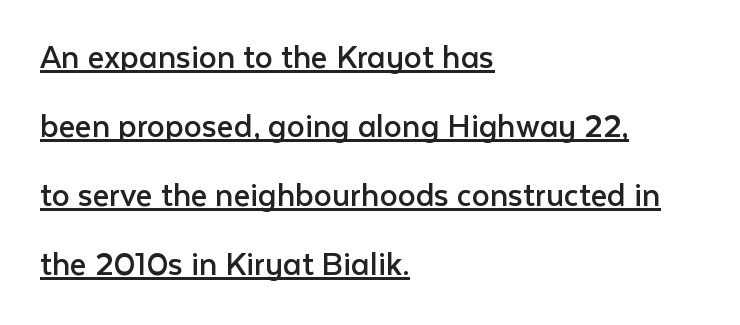
Characters remain perfectly vertical along every line. The typesetting does not lean heavy: it is not bold. There is no visible air inserted between adjacent glyphs. Emphasis is given by a line drawn under the lettering. The passage is arranged the way most books set body copy — flush left. Each letter's strokes conclude bluntly, with no projecting serifs.
